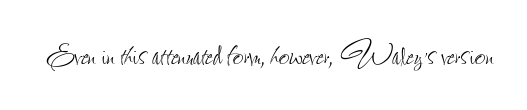
The face used here is proportionally spaced, like ordinary book or web type. The strip under each line holds only bare page. The font sits on the lighter half of the weight spectrum, regular included.
